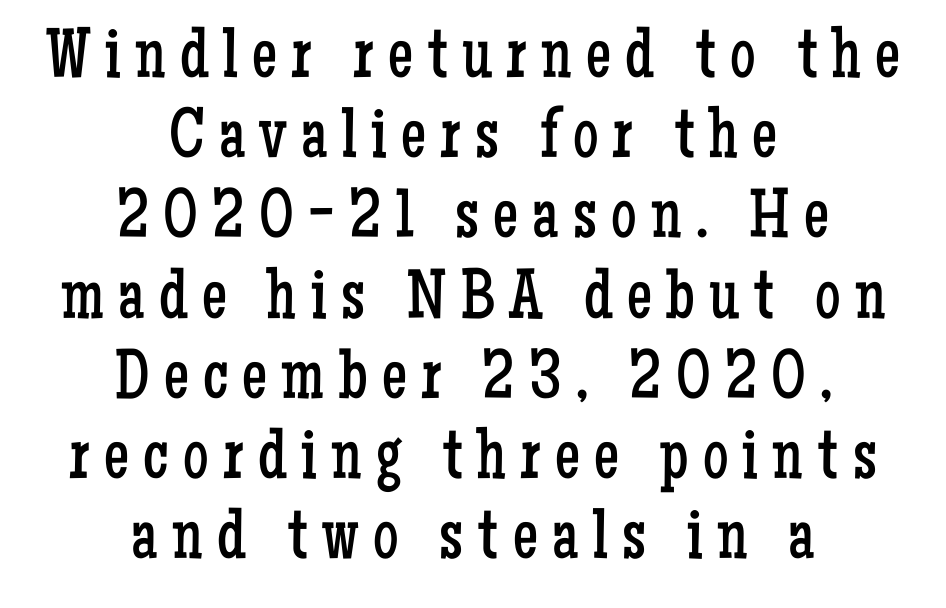
Q: Is the text bold? A: No.
Q: Is the text italic (slanted)? A: No, it is upright.
Q: Is the typeface a serif or a sans-serif typeface? A: Serif.
Q: Is the text underlined? A: No.
Q: How is the paragraph aligned? A: Centered.
Q: Is the spacing between letters normal or unusually wide? A: Unusually wide.
Q: Is the spacing between lines tight, normal or loose? A: Tight.
Q: Width (condensed, normal, or wide)? A: Condensed.
Q: Stroke contrast? A: Low.
Q: x-height? A: Medium.
Q: Monospaced? A: No.
